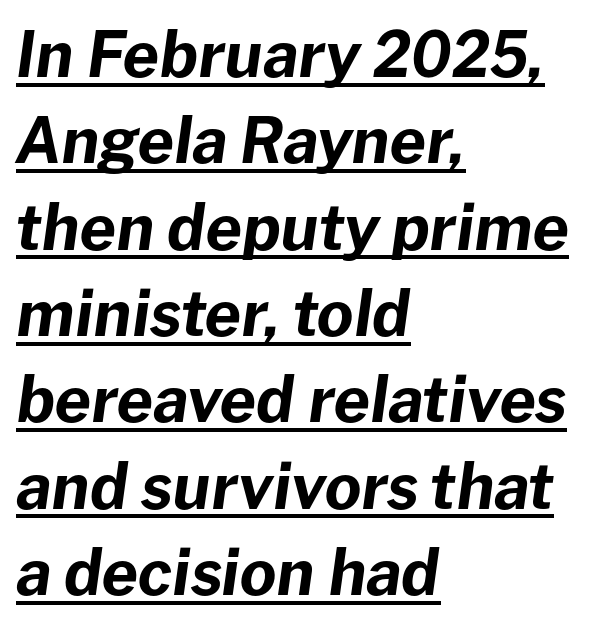
The image shows 63 px bold type, italic (leaning right); set left-aligned, normal line spacing (1.37x), normal letter spacing, underlined; low stroke contrast and a medium x-height.
